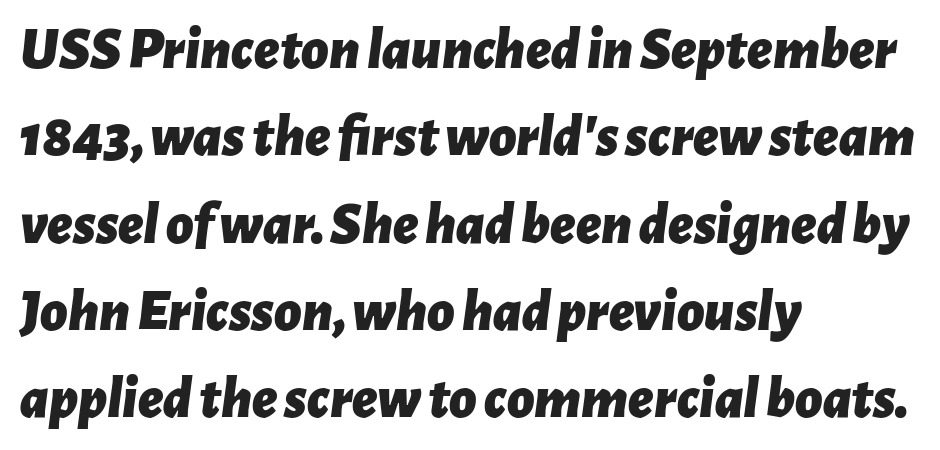
The image shows 59 px bold type, italic (leaning right); set left-aligned, normal line spacing (1.48x), normal letter spacing, not underlined; low stroke contrast and a medium x-height.
